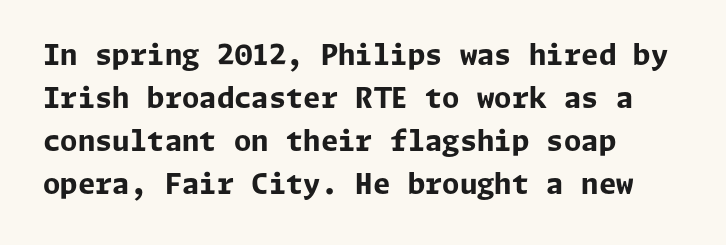
Q: Is the text bold? A: Yes.
Q: Is the text italic (slanted)? A: No, it is upright.
Q: Is the typeface a serif or a sans-serif typeface? A: Sans-serif.
Q: Is the text underlined? A: No.
Q: How is the paragraph aligned? A: Left-aligned.
Q: Is the spacing between letters normal or unusually wide? A: Normal.
Q: Is the spacing between lines tight, normal or loose? A: Normal.
Q: Width (condensed, normal, or wide)? A: Normal.
Q: Stroke contrast? A: Low.
Q: x-height? A: Medium.
